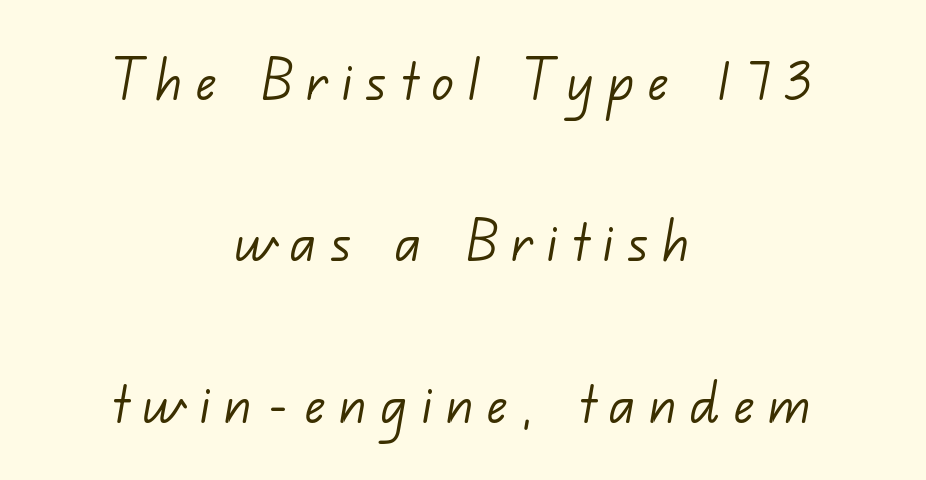
{"serif": "no", "bold": "no", "weight": "light", "width": "normal", "stroke_contrast": "low", "x_height": "small", "monospaced": "no", "underline": "no", "align": "center", "line_spacing": "loose", "line_spacing_ratio": 2.41, "letter_spacing": "wide", "letter_spacing_em": 0.21, "glyph_px": 67}
